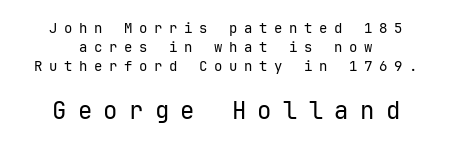
The image shows 24 px text type, upright; set centered, normal line spacing (1.35x), unusually wide letter spacing (+0.47 em), not underlined; the second (bottom) block is 1.71x larger.
